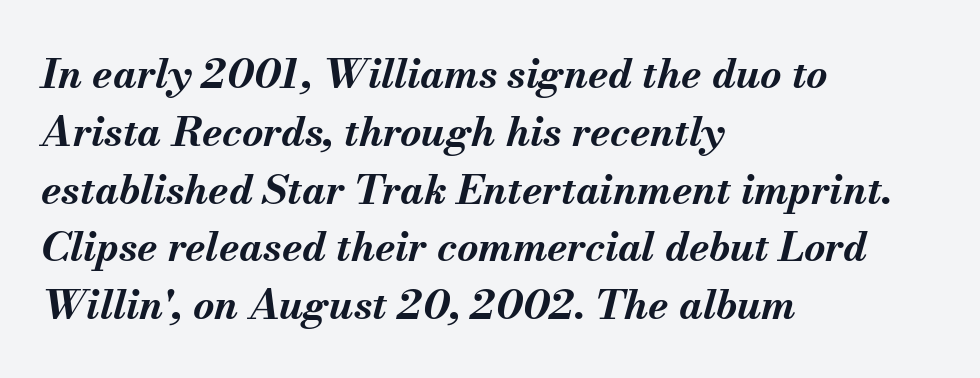
The face used here is proportionally spaced, like ordinary book or web type. The space between consecutive lines is moderate. This rendering uses left alignment, leaving the right contour irregular. The font's italic variant was chosen for this text. Does extra space separate the letters? No, they use regular spacing.
